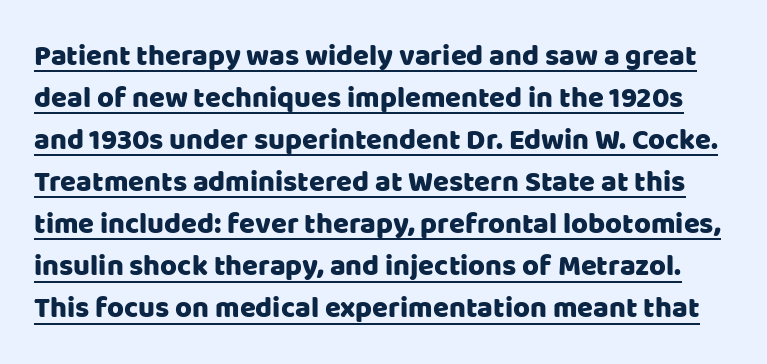
The vertical gap from one line to the next is medium. Is this a fixed-width face? No — the glyphs have proportional, varying widths. The specimen reads as upright at a glance. The characters display no serif detailing; their extremities are plain.
